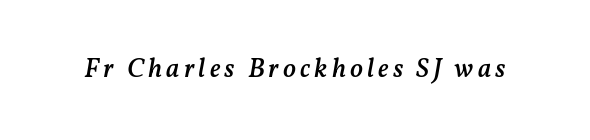
{"italic": "yes", "lean": "right", "slant_degrees": 11, "bold": "semi", "underline": "no", "glyph_px": 27}
